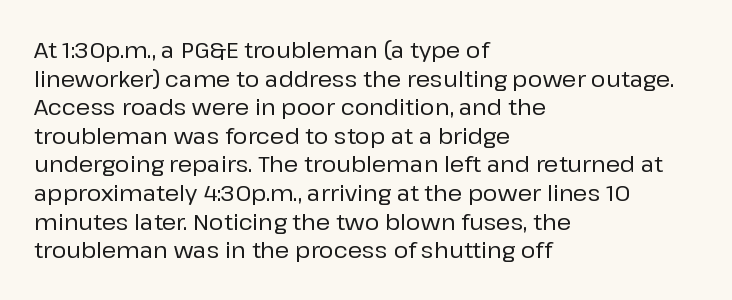
Q: Is the text italic (slanted)? A: No, it is upright.
Q: Is the text underlined? A: No.
Q: How is the paragraph aligned? A: Left-aligned.
Q: Is the spacing between letters normal or unusually wide? A: Normal.
Q: Is the spacing between lines tight, normal or loose? A: Normal.
